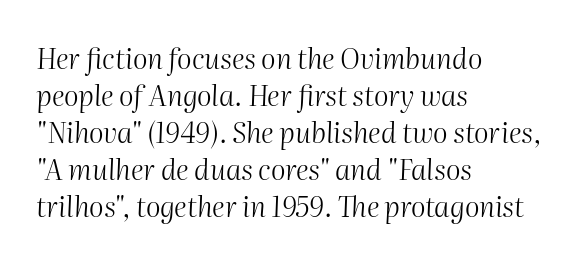
Q: Is the text bold? A: No.
Q: Is the text italic (slanted)? A: Yes, it leans right by about 2 degrees.
Q: Is the text underlined? A: No.
Q: How is the paragraph aligned? A: Left-aligned.
Q: Is the spacing between letters normal or unusually wide? A: Normal.
Q: Is the spacing between lines tight, normal or loose? A: Normal.
Q: Width (condensed, normal, or wide)? A: Normal.
Q: Stroke contrast? A: Medium.
Q: x-height? A: Medium.
Q: Monospaced? A: No.
